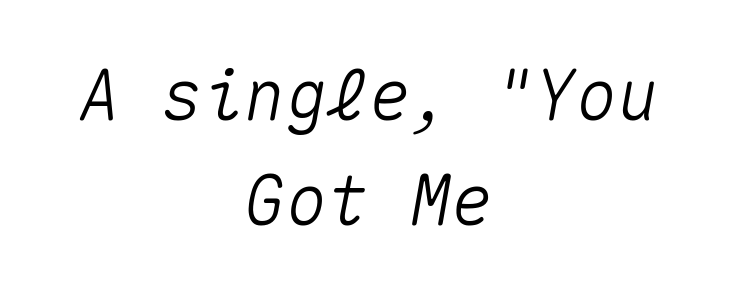
{"italic": "yes", "lean": "right", "slant_degrees": 10, "width": "normal", "stroke_contrast": "medium", "x_height": "medium", "monospaced": "yes", "underline": "no", "align": "center", "line_spacing": "normal", "line_spacing_ratio": 1.52, "letter_spacing": "normal", "letter_spacing_em": 0.0, "glyph_px": 69}
